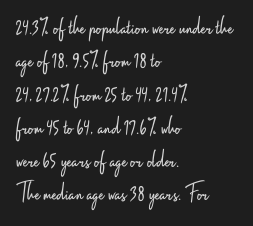
Q: Is the text bold? A: No.
Q: Is the text italic (slanted)? A: Yes.
Q: Is the text underlined? A: No.
Q: How is the paragraph aligned? A: Left-aligned.
Q: Is the spacing between letters normal or unusually wide? A: Normal.
Q: Is the spacing between lines tight, normal or loose? A: Normal.
